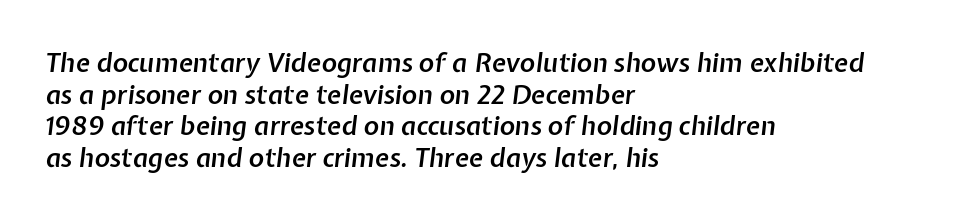
Q: Is the text bold? A: Semi-bold.
Q: Is the text italic (slanted)? A: Yes, it leans right by about 7 degrees.
Q: Is the text underlined? A: No.
Q: How is the paragraph aligned? A: Left-aligned.
Q: Is the spacing between letters normal or unusually wide? A: Normal.
